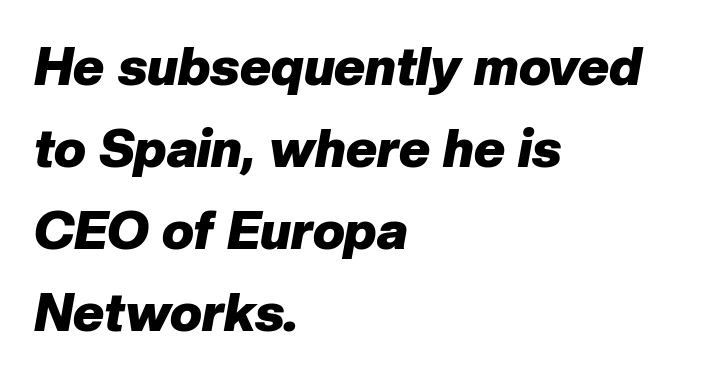
The image shows 53 px heavy type, italic (leaning right); set left-aligned, normal line spacing (1.55x), normal letter spacing, not underlined; low stroke contrast and a medium x-height.
